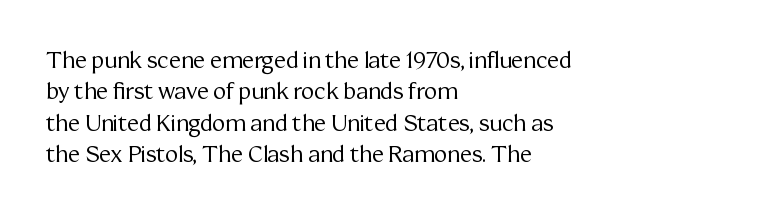
The line-height multiplier appears to be the usual default. The ragged edge is on the right, which tells us the setting is flush left. A typesetter would mark this as roman, not italic. This sample uses plain, unmodified letter spacing. No letter is thick-stroked: the sample isn't bold.
